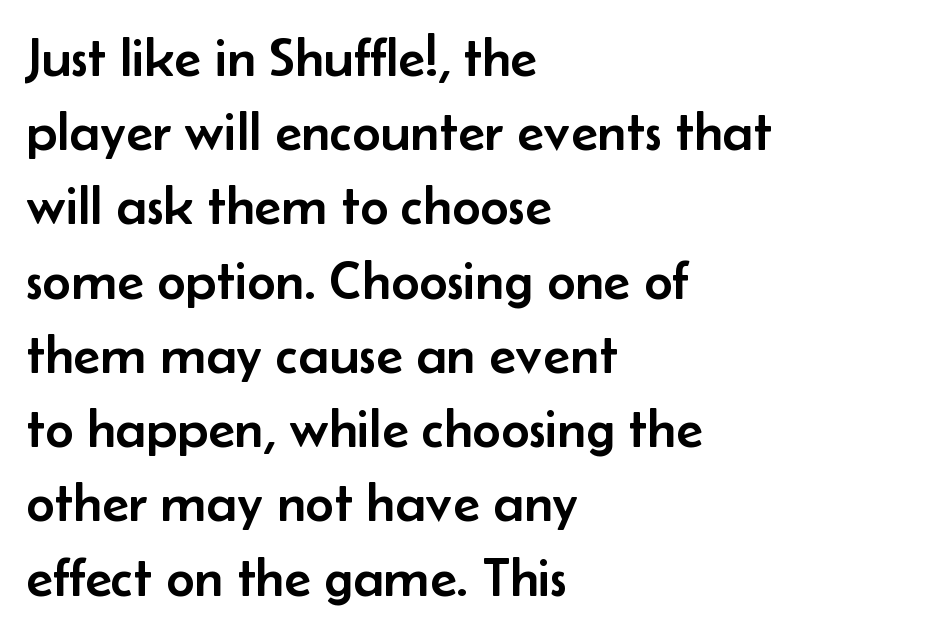
The image shows 55 px sans-serif type, upright; set left-aligned, normal line spacing (1.35x), normal letter spacing, not underlined; low stroke contrast and a small x-height.
